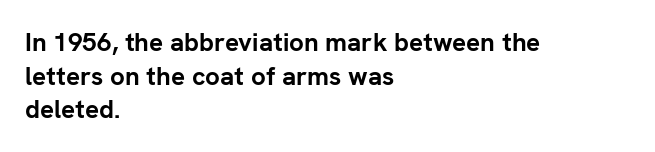
{"italic": "no", "bold": "yes", "underline": "no", "align": "left", "line_spacing": "normal", "line_spacing_ratio": 1.29, "letter_spacing": "normal", "letter_spacing_em": 0.0, "glyph_px": 26}
